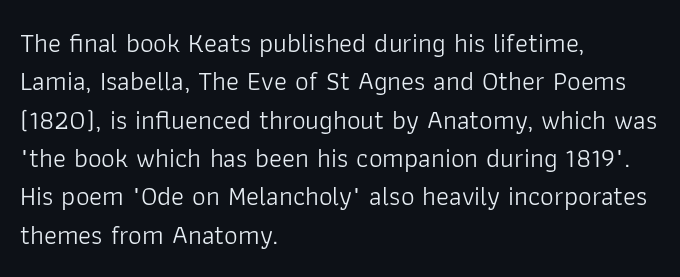
Q: Is the text bold? A: No.
Q: Is the text italic (slanted)? A: No, it is upright.
Q: Is the text underlined? A: No.
Q: How is the paragraph aligned? A: Left-aligned.
Q: Is the spacing between letters normal or unusually wide? A: Normal.
Q: Is the spacing between lines tight, normal or loose? A: Normal.
